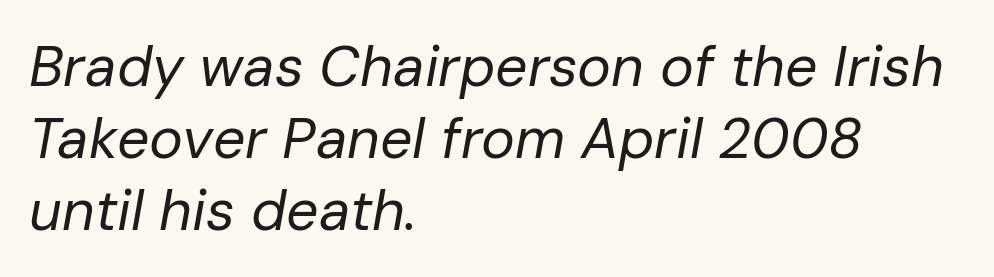
The image shows 57 px regular-weight type, italic (leaning right); set left-aligned, normal line spacing (1.26x), normal letter spacing, not underlined; low stroke contrast and a medium x-height.
